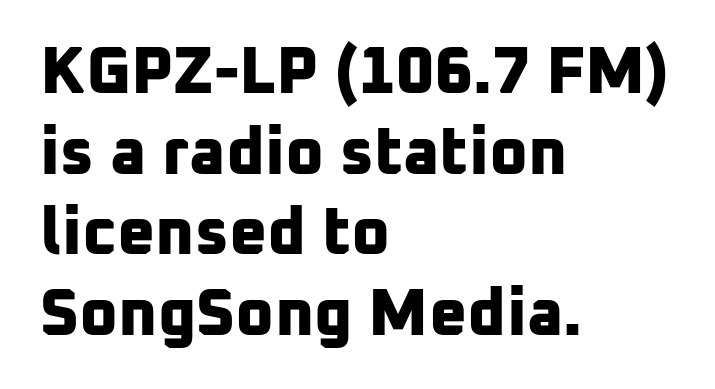
Do the characters align in a grid? No, the font is proportional. Words float on clear page, feet unadorned. These lines stack with their left ends in a neat column. The sample has been set heavy, in full bold. The glyphs in this specimen are sans serif. Words appear dense and cohesive because spacing is normal.
